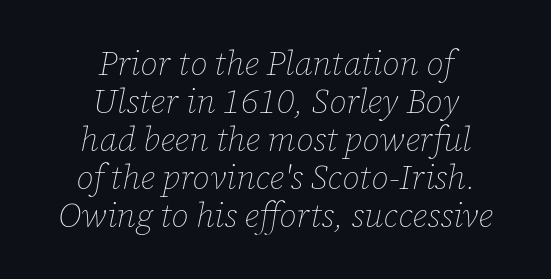
{"italic": "yes", "lean": "right", "slant_degrees": 12, "bold": "no", "weight": "thin", "width": "normal", "stroke_contrast": "low", "x_height": "medium", "monospaced": "no", "underline": "no", "align": "center", "line_spacing": "tight", "line_spacing_ratio": 1.12, "letter_spacing": "normal", "letter_spacing_em": 0.0, "glyph_px": 34}
